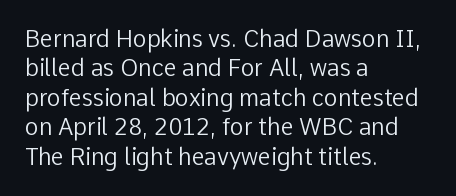
{"italic": "no", "bold": "no", "underline": "no", "align": "left", "line_spacing": "normal", "line_spacing_ratio": 1.28, "letter_spacing": "normal", "letter_spacing_em": 0.0, "glyph_px": 23}
